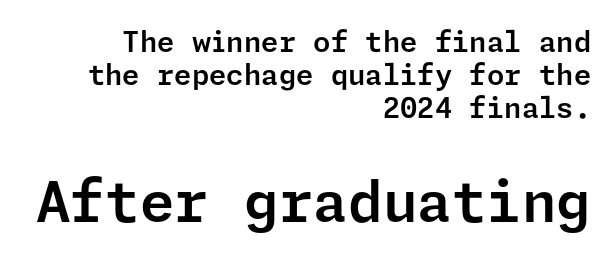
Q: Is the text italic (slanted)? A: No, it is upright.
Q: Is the typeface a serif or a sans-serif typeface? A: Sans-serif.
Q: Is the text underlined? A: No.
Q: How is the paragraph aligned? A: Right-aligned.
Q: Is the spacing between letters normal or unusually wide? A: Normal.
Q: Which block of text is set in a larger size, the first (top) or the second (bottom)? A: The second (bottom) one.
Q: Width (condensed, normal, or wide)? A: Normal.
Q: Stroke contrast? A: Low.
Q: x-height? A: Medium.
